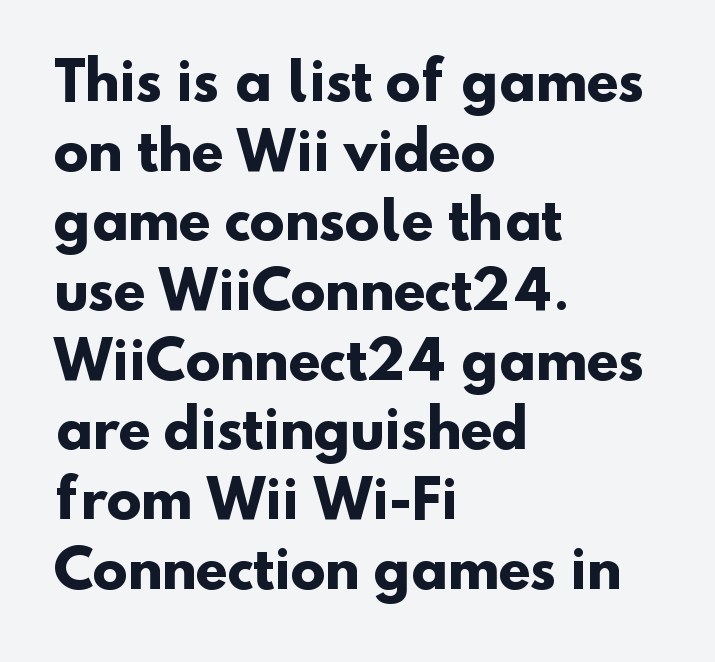
The sample has been set heavy, in full bold. Think of a printed novel: that variable character pitch is what you see here. Bare-footed words on every line. This rendering uses left alignment, leaving the right contour irregular.
